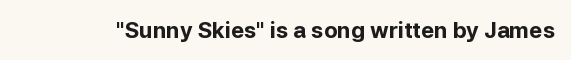
Q: Is the text bold? A: Yes.
Q: Is the text italic (slanted)? A: No, it is upright.
Q: Is the text underlined? A: No.
Q: Is the spacing between letters normal or unusually wide? A: Normal.
